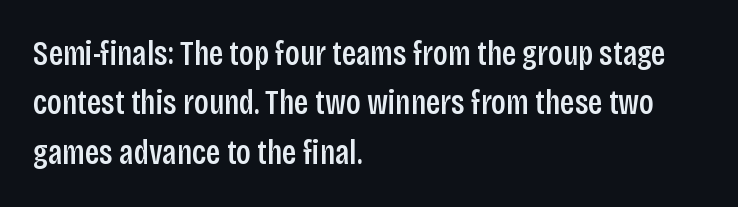
Note the varied advance widths — an 'i' is clearly narrower than an 'm'. No feet cap the strokes, marking this as sans-serif type. Stroke thickness is moderately raised; the sample reads as semibold. Bare-footed words on every line. Caption: standard tracking, unaltered. The rows are spaced the way most documents space them.
